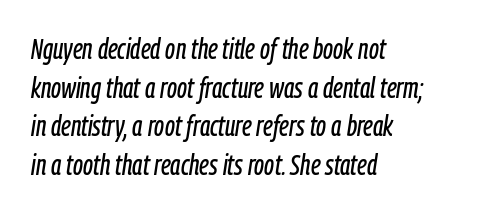
The rendering keeps characters at their native spacing. Regarding leading, the lines here are spaced in the standard way. Underlining? Definitely not there. Notice how the passage keeps a crisp vertical edge on the left only. This sample uses an oblique cut, with every glyph tilted off the vertical.
